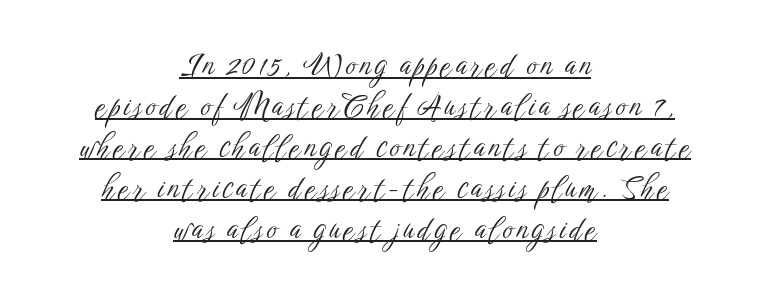
{"serif": "no", "bold": "no", "weight": "light", "width": "condensed", "stroke_contrast": "low", "x_height": "medium", "monospaced": "no", "underline": "yes", "align": "center", "line_spacing": "normal", "line_spacing_ratio": 1.32, "glyph_px": 31}
